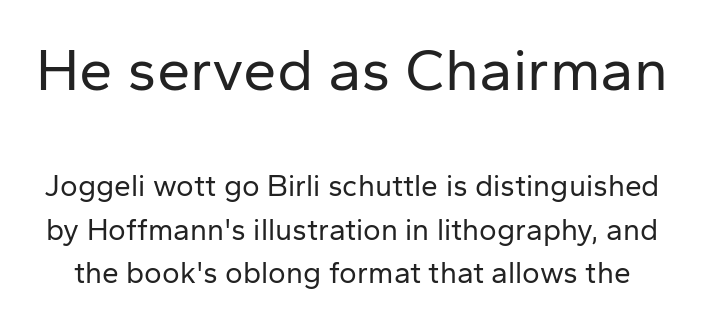
Think standard paragraph weight, or any step lighter than that. Typographically, this falls in the sans-serif category. Each word holds together tightly as a unit, with standard inter-letter gaps. Just letters on the line, the space beneath them empty. A typesetter would call this proportional, since set widths differ per character. Character size in the leading block exceeds that of the trailing block.
